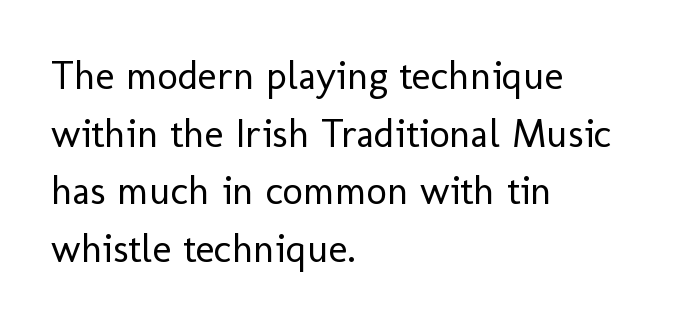
There is no visible air inserted between adjacent glyphs. This sample is left-justified, so line endings fall wherever the words run out. Unlike a traditional serif, this face leaves its strokes unadorned. Words float on clear page, feet unadorned. The letters advance in unequal steps, a hallmark of proportional type.
